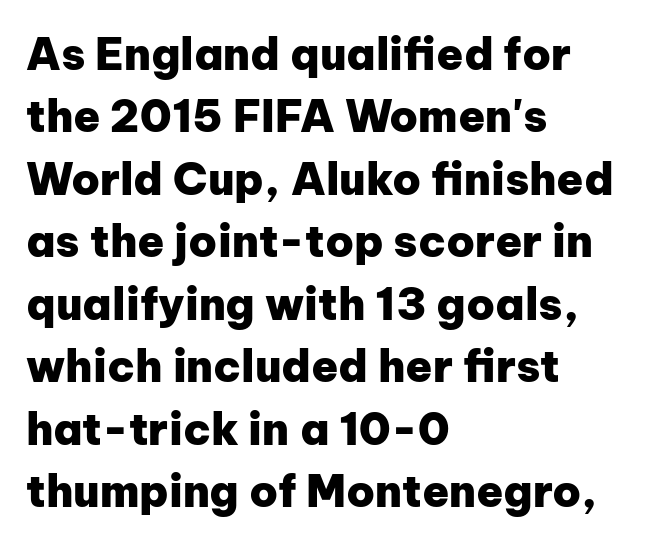
Any mark beneath the type? The region is blank. The passage shown is typed in a proportional face where columns would drift. This sample uses plain, unmodified letter spacing. Evenly set lines give the paragraph a standard silhouette.
